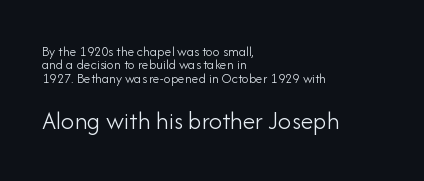
{"italic": "no", "bold": "no", "underline": "no", "align": "left", "line_spacing": "tight", "line_spacing_ratio": 0.96, "letter_spacing": "normal", "letter_spacing_em": 0.0, "larger_block": "second", "size_ratio": 1.86, "glyph_px": 26}
